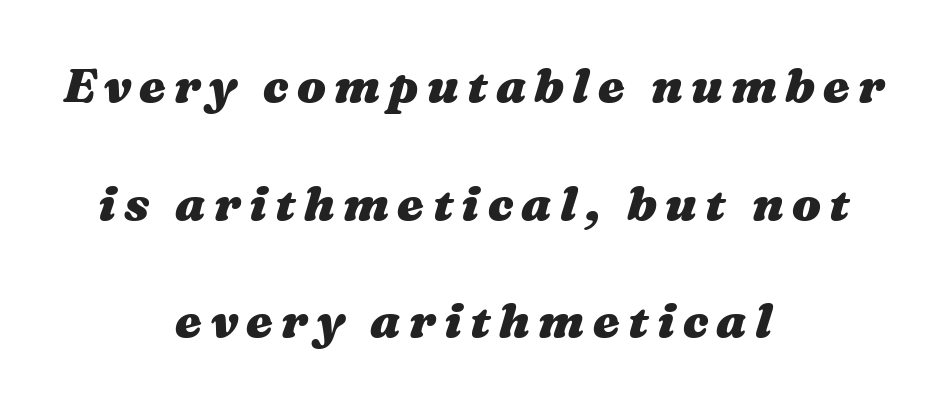
{"italic": "yes", "lean": "right", "slant_degrees": 16, "bold": "yes", "weight": "heavy", "width": "wide", "stroke_contrast": "medium", "x_height": "medium", "monospaced": "no", "underline": "no", "align": "center", "line_spacing": "loose", "line_spacing_ratio": 2.45, "glyph_px": 48}
